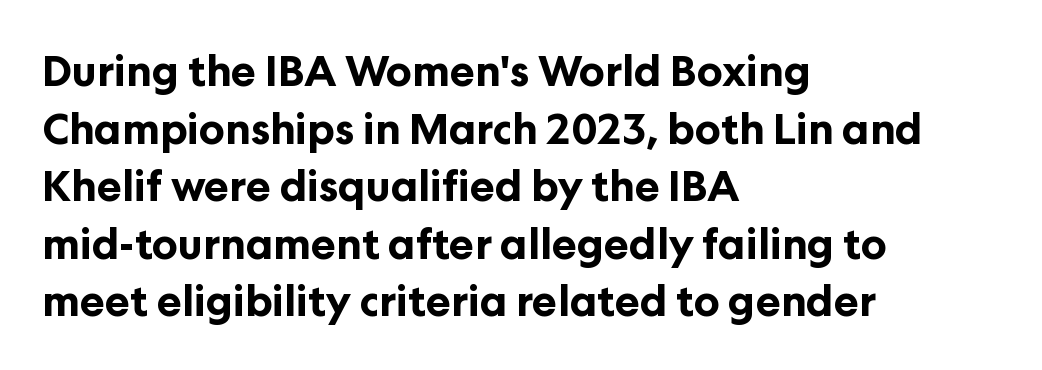
{"serif": "no", "italic": "no", "bold": "yes", "weight": "bold", "width": "normal", "stroke_contrast": "low", "x_height": "medium", "monospaced": "no", "underline": "no", "align": "left", "line_spacing": "normal", "line_spacing_ratio": 1.37, "letter_spacing": "normal", "letter_spacing_em": 0.0, "glyph_px": 42}
